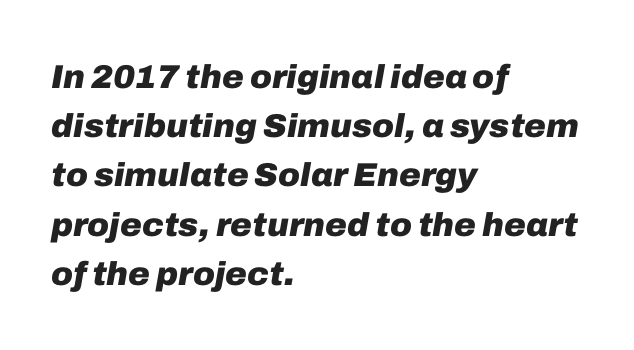
The gap between lines stays unmarked. Default kerning and tracking; the words read as compact shapes. The designer left line spacing at the default. The passage shown is emphatically bold.
